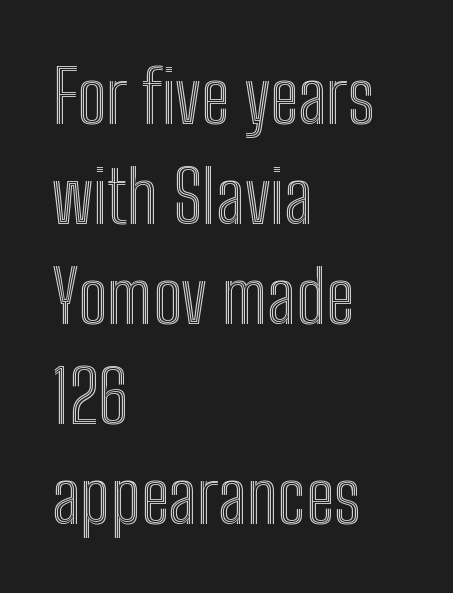
Note the varied advance widths — an 'i' is clearly narrower than an 'm'. The line-height multiplier appears to be the usual default. A student would call this left alignment; a typographer would say flush left, rag right. Anything drawn beneath the words? Only blank space. The font's upright variant was chosen for this text. Letter spacing: default.
